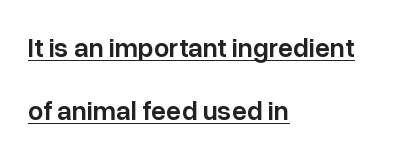
{"italic": "no", "bold": "semi", "underline": "yes", "align": "left", "line_spacing": "loose", "line_spacing_ratio": 2.34, "letter_spacing": "normal", "letter_spacing_em": 0.0, "glyph_px": 27}
